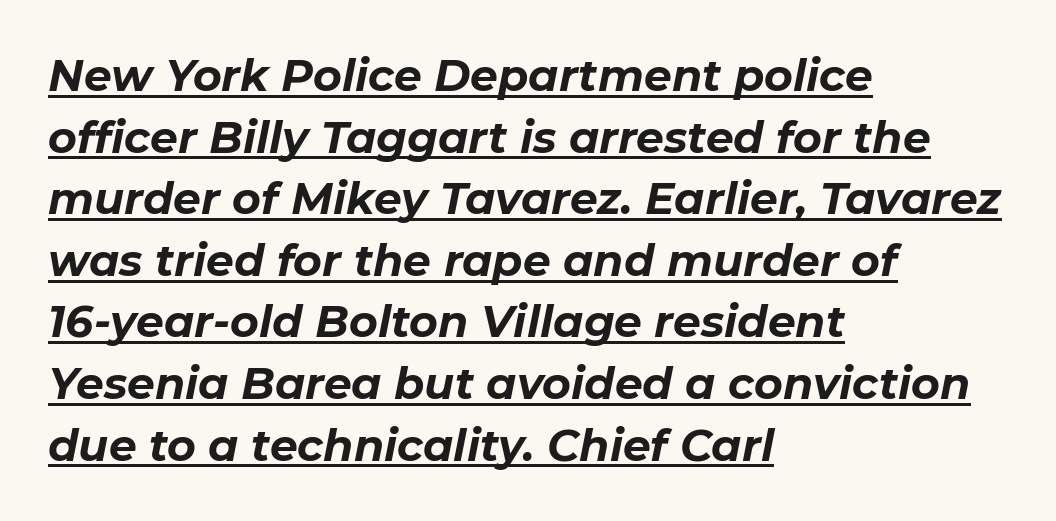
Q: Is the text bold? A: Yes.
Q: Is the text italic (slanted)? A: Yes, it leans right by about 11 degrees.
Q: Is the text underlined? A: Yes.
Q: How is the paragraph aligned? A: Left-aligned.
Q: Is the spacing between letters normal or unusually wide? A: Normal.
Q: Is the spacing between lines tight, normal or loose? A: Normal.
Q: Width (condensed, normal, or wide)? A: Normal.
Q: Stroke contrast? A: Low.
Q: x-height? A: Medium.
Q: Monospaced? A: No.
